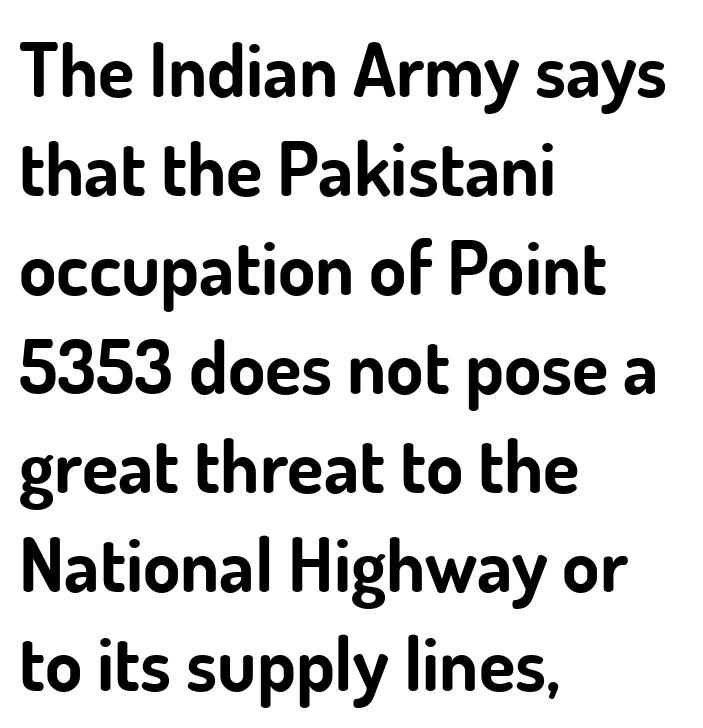
The image shows 75 px bold sans-serif type, upright; set left-aligned, normal line spacing (1.32x), normal letter spacing, not underlined; low stroke contrast and a small x-height.
